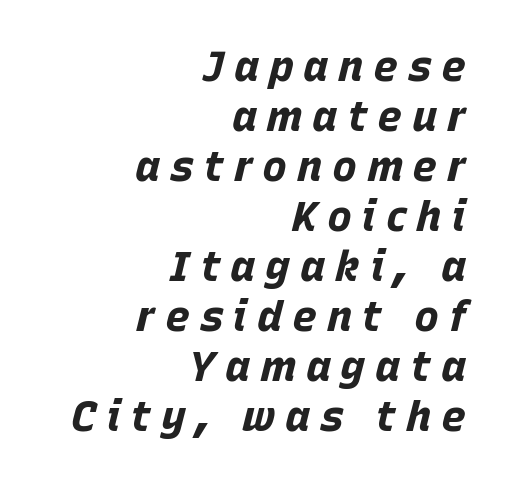
{"italic": "yes", "lean": "right", "slant_degrees": 15, "bold": "yes", "weight": "bold", "width": "normal", "stroke_contrast": "low", "x_height": "large", "monospaced": "no", "underline": "no", "align": "right", "line_spacing_ratio": 1.19, "letter_spacing": "wide", "letter_spacing_em": 0.23, "glyph_px": 42}
